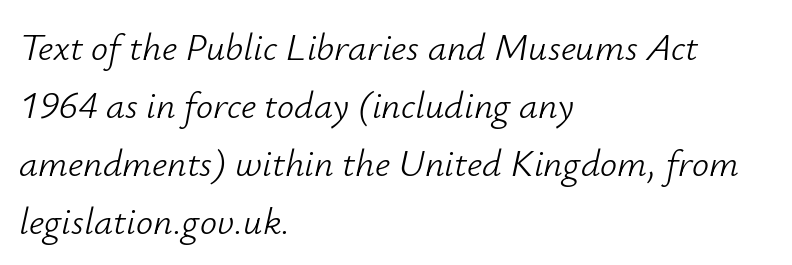
Tracking value appears to be zero — textbook default spacing. All the whitespace from short lines collects on the right. Looking at the ascenders, they clearly lean. No word sits above an underline.
